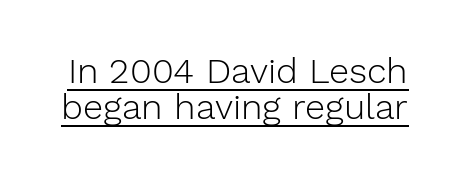
{"serif": "no", "italic": "no", "bold": "no", "weight": "light", "width": "normal", "stroke_contrast": "low", "x_height": "medium", "monospaced": "no", "underline": "yes", "line_spacing": "tight", "line_spacing_ratio": 1.0, "letter_spacing": "normal", "letter_spacing_em": 0.0, "glyph_px": 36}
